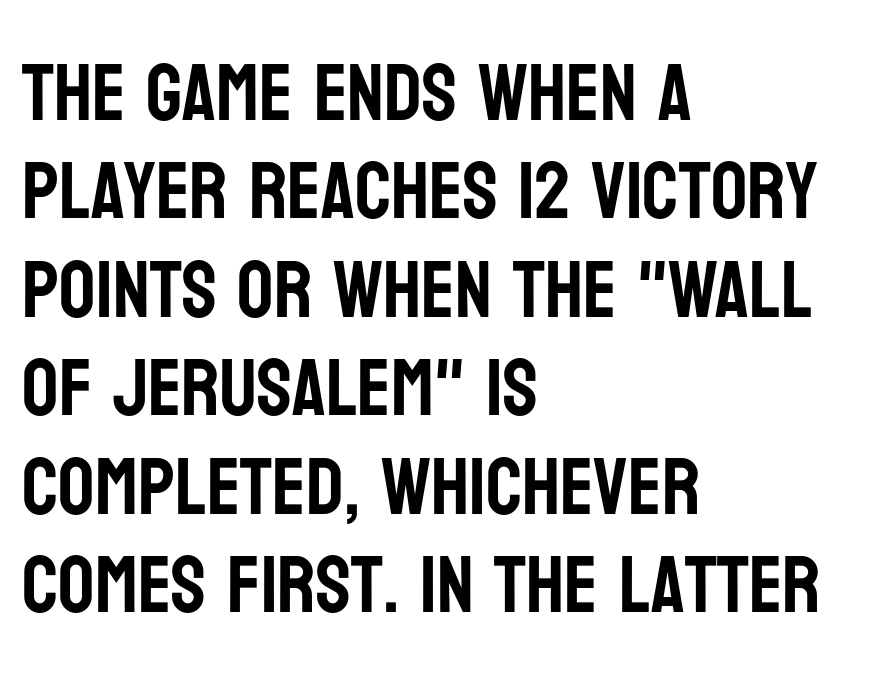
The image shows 80 px condensed sans-serif type, upright; set left-aligned, line spacing 1.23x, normal letter spacing, not underlined; low stroke contrast and a large x-height.
